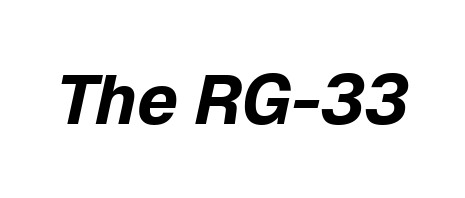
The image shows 70 px bold type, italic (leaning right); set normal letter spacing, not underlined; low stroke contrast and a medium x-height.
